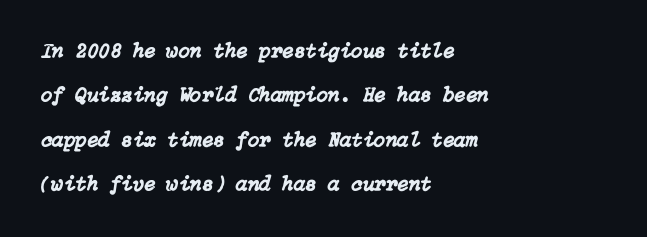
The gaps between neighbouring characters are ordinary and unremarkable. The passage shown is not underscored anywhere. Slant detected: the letters are inclined. These lines stand farther apart than default settings would place them.
